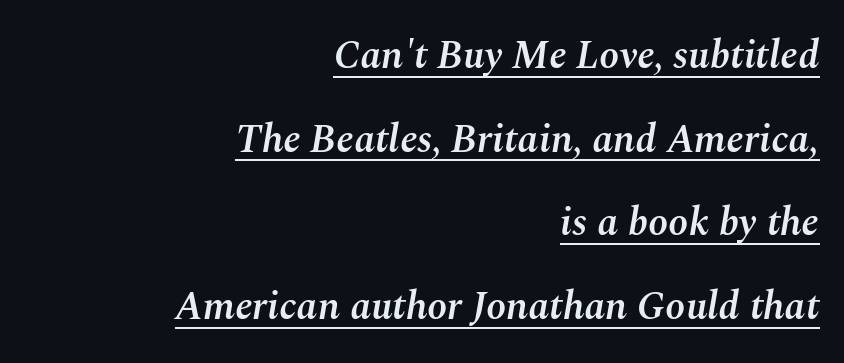
Proportional: the letters do not fall into vertical columns. The rendering keeps characters at their native spacing. The rendered words wear a rule along their underside. Reading down the column, the eye jumps a long way to each next line. The lines are quadded right.
